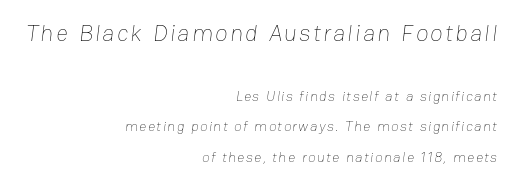
Baseline-to-baseline distance is far greater than the letter height. The text block is weighted toward the right margin, trailing off unevenly leftward. No heavy texture on the line: the type isn't bold. If you squint, the top block still reads clearly — it's the larger of the two.
